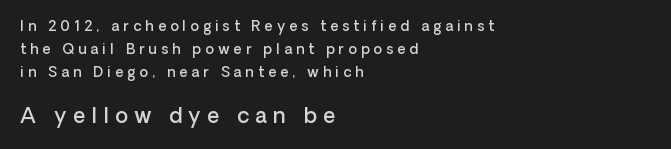
Typeset ragged right — the left edge is the straight one. Look at the glyph heights: the lower group is clearly the bigger setting. Summary of vertical rhythm: regular, with standard interline spacing. Ascenders rise straight up at ninety degrees. The glyphs are unaccompanied by any horizontal stroke below them.
